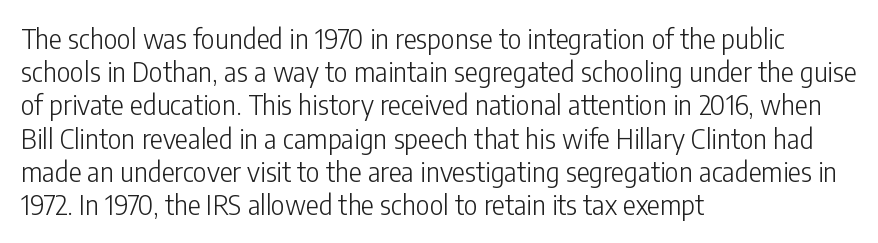
The zone under the glyphs is completely vacant. The passage is arranged the way most books set body copy — flush left. The type sits square on the baseline with zero lean. Weight: in the light-to-regular range. In terms of letterspacing, this is plain default setting.
